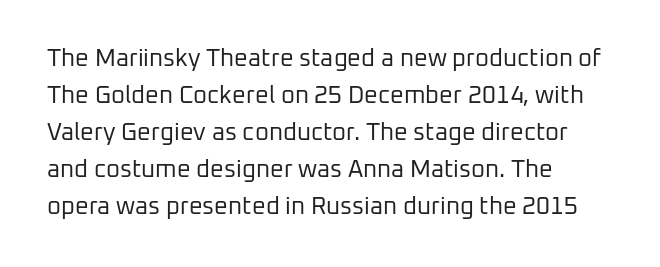
Q: Is the text bold? A: No.
Q: Is the text italic (slanted)? A: No, it is upright.
Q: Is the text underlined? A: No.
Q: How is the paragraph aligned? A: Left-aligned.
Q: Is the spacing between letters normal or unusually wide? A: Normal.
Q: Is the spacing between lines tight, normal or loose? A: Normal.
